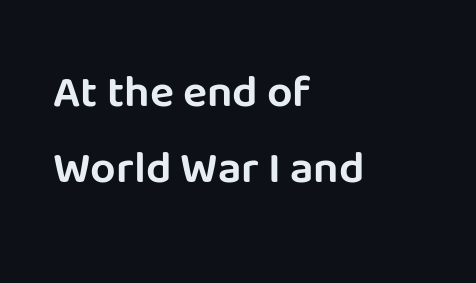
Q: Is the text italic (slanted)? A: No, it is upright.
Q: Is the typeface a serif or a sans-serif typeface? A: Sans-serif.
Q: Is the text underlined? A: No.
Q: How is the paragraph aligned? A: Left-aligned.
Q: Is the spacing between letters normal or unusually wide? A: Normal.
Q: Is the spacing between lines tight, normal or loose? A: Normal.
Q: Width (condensed, normal, or wide)? A: Normal.
Q: Stroke contrast? A: Low.
Q: x-height? A: Large.
Q: Monospaced? A: No.
